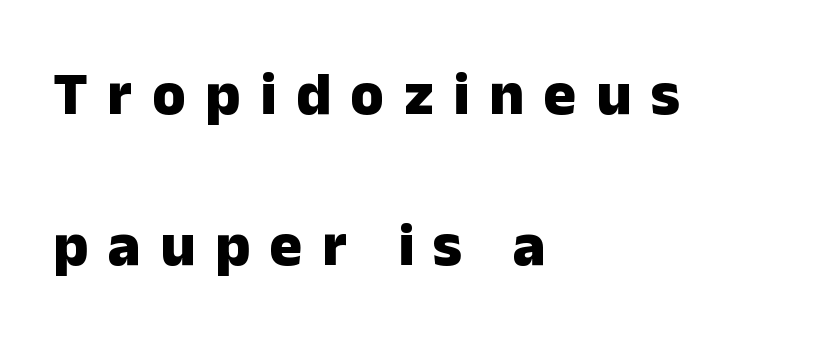
Left-aligned paragraph, ragged on the right. Plenty of ink on the page — the face is bold. Is this a fixed-width face? No — the glyphs have proportional, varying widths. Here the glyphs are tracked loosely, breaking word shapes into spaced letters. This rendering features lettering with no underline. Do the letters lean? They stand straight.
